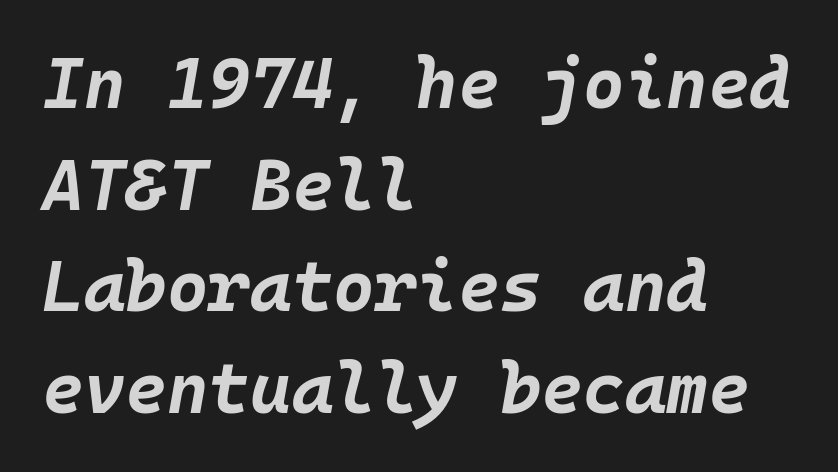
{"italic": "yes", "lean": "right", "slant_degrees": 10, "bold": "yes", "weight": "bold", "width": "normal", "stroke_contrast": "low", "x_height": "large", "monospaced": "yes", "underline": "no", "align": "left", "line_spacing": "normal", "line_spacing_ratio": 1.43, "letter_spacing": "normal", "letter_spacing_em": 0.0, "glyph_px": 71}
